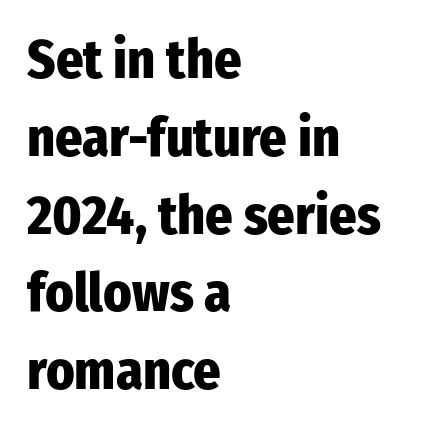
{"serif": "no", "italic": "no", "bold": "yes", "weight": "heavy", "width": "condensed", "stroke_contrast": "low", "x_height": "medium", "monospaced": "no", "underline": "no", "align": "left", "line_spacing": "normal", "line_spacing_ratio": 1.44, "letter_spacing": "normal", "letter_spacing_em": 0.0, "glyph_px": 54}
